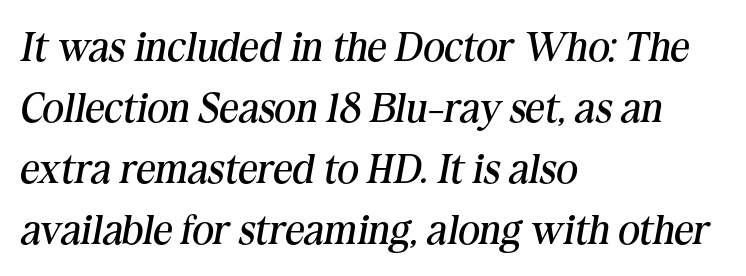
The image shows 42 px regular-weight serif type, italic (leaning right); set left-aligned, normal line spacing (1.45x), normal letter spacing, not underlined; medium stroke contrast and a medium x-height.
